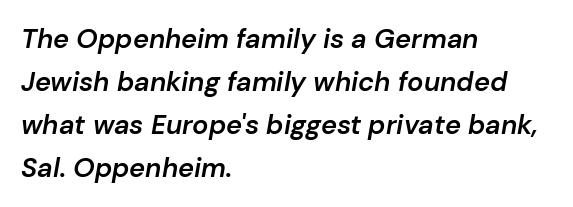
The image shows 27 px text type, italic (leaning right); set left-aligned, normal line spacing (1.59x), normal letter spacing, not underlined.
